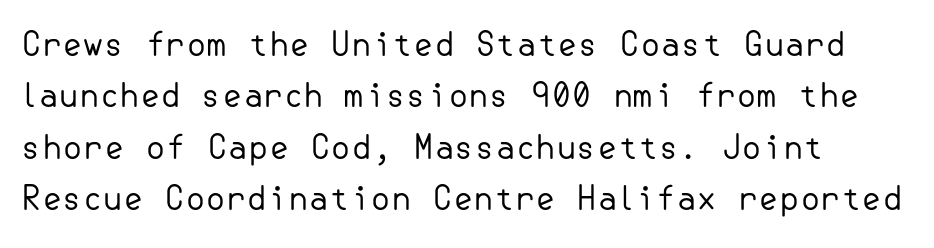
{"serif": "no", "italic": "no", "bold": "no", "weight": "regular", "width": "normal", "stroke_contrast": "low", "x_height": "small", "underline": "no", "line_spacing": "normal", "line_spacing_ratio": 1.56, "letter_spacing": "normal", "letter_spacing_em": 0.0, "glyph_px": 33}
